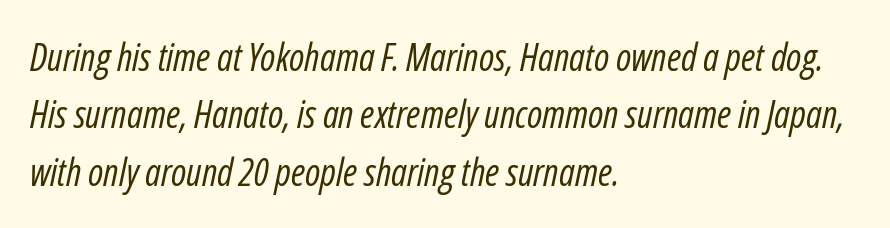
{"italic": "yes", "lean": "right", "slant_degrees": 12, "bold": "no", "weight": "regular", "width": "condensed", "stroke_contrast": "low", "x_height": "medium", "monospaced": "no", "underline": "no", "align": "left", "line_spacing": "normal", "line_spacing_ratio": 1.51, "letter_spacing": "normal", "letter_spacing_em": 0.0, "glyph_px": 38}
